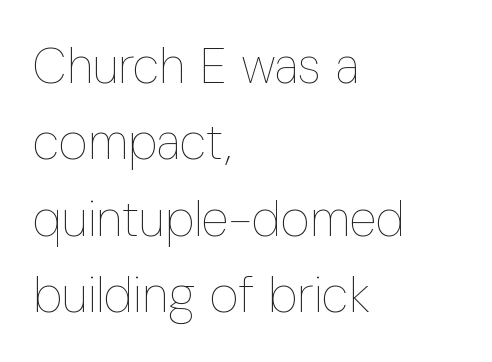
The image shows 50 px thin, condensed type, upright; set left-aligned, normal line spacing (1.53x), normal letter spacing, not underlined; low stroke contrast and a medium x-height.
